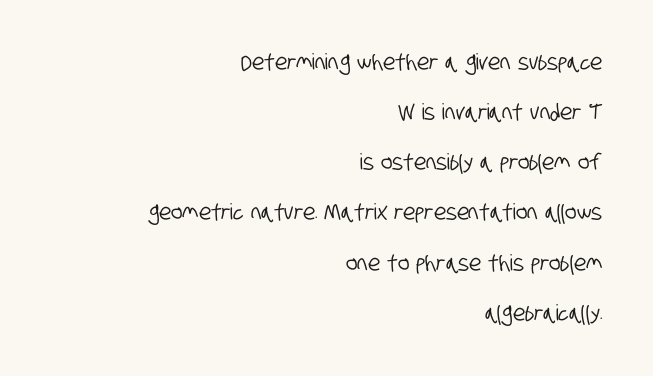
{"underline": "no", "align": "right", "line_spacing": "loose", "line_spacing_ratio": 2.28, "letter_spacing": "normal", "letter_spacing_em": 0.0, "glyph_px": 22}
